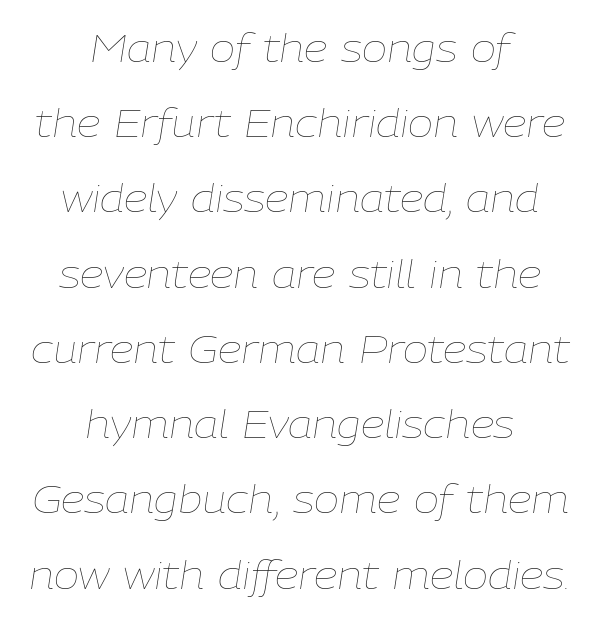
The tracking reads as untouched default to a designer's eye. Beneath every word, the page is bare. Is this a heavy cut? Hardly; it is regular or lighter. The text carries the slant typical of an italic or oblique font.
